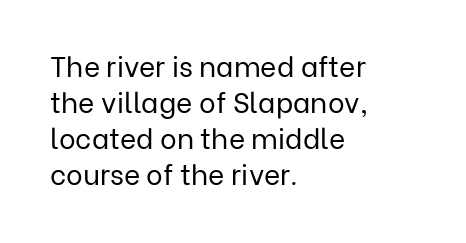
Looks like regular typesetting: each glyph gets only the width it needs. Compared with a typical body face, this is equally light or lighter still. Regarding leading, the lines here are spaced in the standard way. Short and long lines alike share a common starting point at left. Regarding serifs, this sample does without them.
